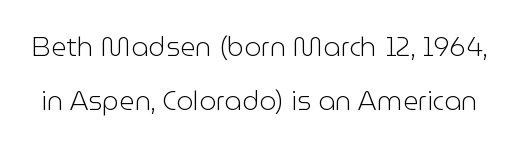
What stands out about the letter spacing? Nothing — it is the standard amount. Is the type heavy? It reads as light-to-regular instead. The type sits square on the baseline with zero lean. Summary of vertical rhythm: relaxed, with wide interline spacing. Descenders are the only things crossing below the line.
